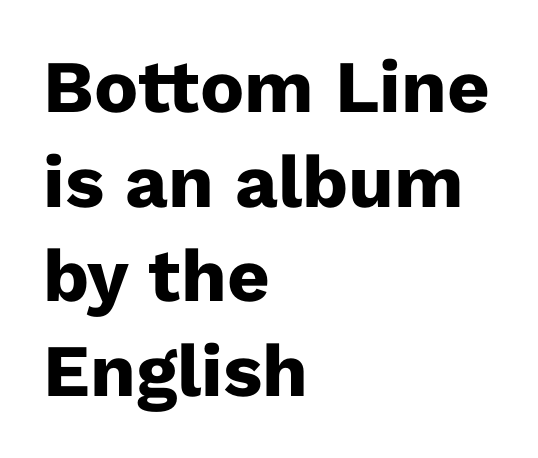
Q: Is the text bold? A: Yes.
Q: Is the text italic (slanted)? A: No, it is upright.
Q: Is the typeface a serif or a sans-serif typeface? A: Sans-serif.
Q: Is the text underlined? A: No.
Q: How is the paragraph aligned? A: Left-aligned.
Q: Is the spacing between letters normal or unusually wide? A: Normal.
Q: Is the spacing between lines tight, normal or loose? A: Normal.
Q: Width (condensed, normal, or wide)? A: Normal.
Q: Stroke contrast? A: Low.
Q: x-height? A: Medium.
Q: Monospaced? A: No.
